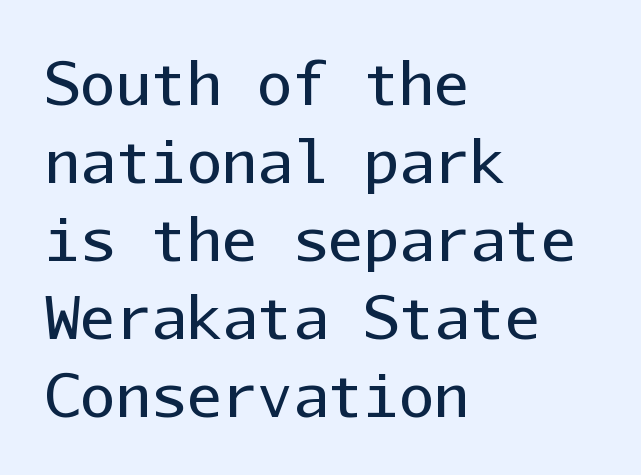
The image shows 59 px regular-weight sans-serif type, upright, monospaced; set left-aligned, normal line spacing (1.32x), normal letter spacing, not underlined; low stroke contrast and a medium x-height.
